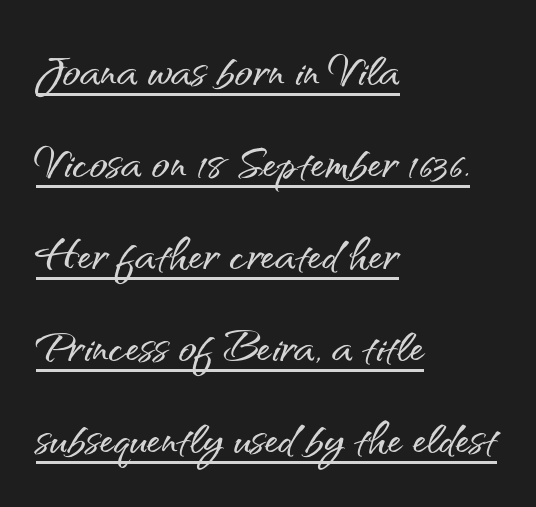
{"serif": "no", "width": "normal", "stroke_contrast": "medium", "x_height": "small", "monospaced": "no", "underline": "yes", "align": "left", "line_spacing": "normal", "line_spacing_ratio": 1.56, "letter_spacing": "normal", "letter_spacing_em": 0.0, "glyph_px": 59}
